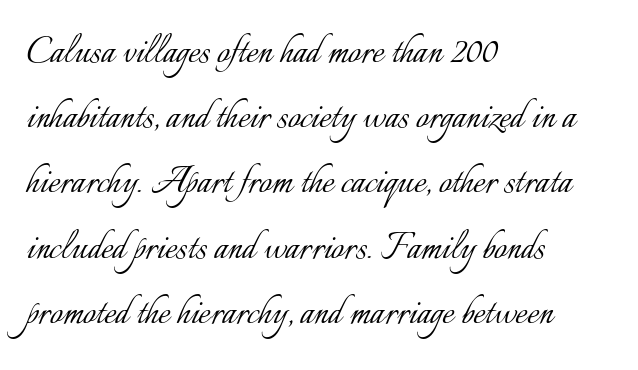
The face used here is proportionally spaced, like ordinary book or web type. Horizontally, the lines are justified to the leading edge only. One glance says typical: line gaps are just what's usual. A bare baseline throughout the passage. No heavy texture on the line: the type isn't bold.
